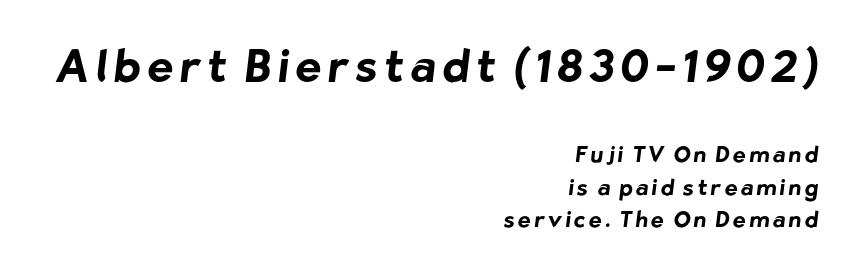
The designer went with a sans here, leaving each stem footless. The letters advance in unequal steps, a hallmark of proportional type. Students, observe: this is what conventionally led text looks like. Size contrast runs from large at the top to small at the bottom. Plenty of ink on the page — the face is bold. This rendering features lettering with no underline.
